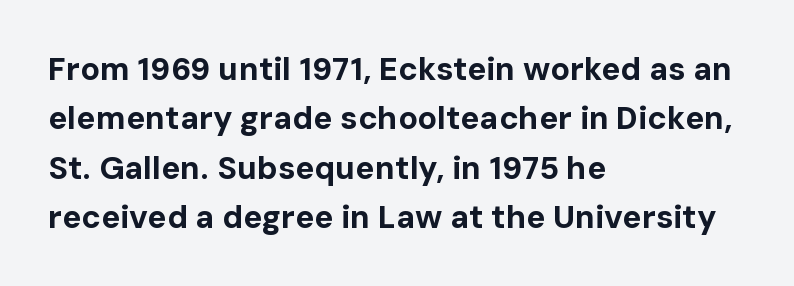
The image shows 32 px bold sans-serif type, upright; set left-aligned, normal line spacing (1.54x), normal letter spacing, not underlined; low stroke contrast and a medium x-height.
